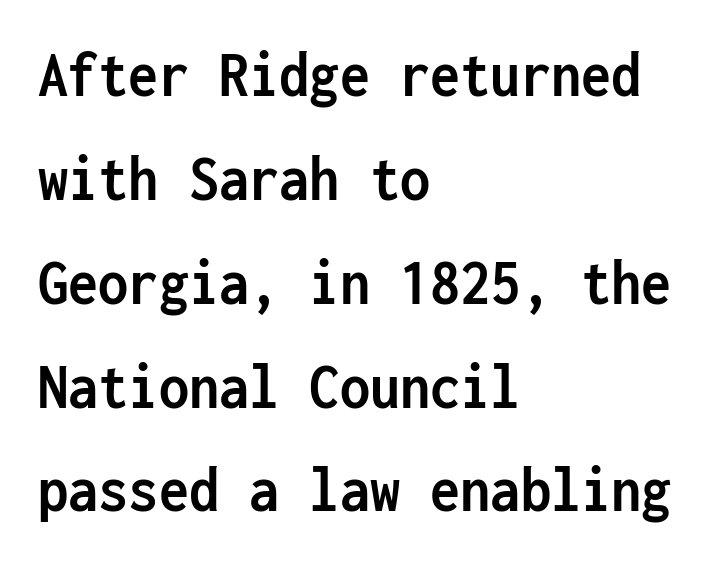
Q: Is the text bold? A: Yes.
Q: Is the text italic (slanted)? A: No, it is upright.
Q: Is the typeface a serif or a sans-serif typeface? A: Sans-serif.
Q: Is the text underlined? A: No.
Q: How is the paragraph aligned? A: Left-aligned.
Q: Is the spacing between letters normal or unusually wide? A: Normal.
Q: Is the spacing between lines tight, normal or loose? A: Normal.
Q: Width (condensed, normal, or wide)? A: Condensed.
Q: Stroke contrast? A: Low.
Q: x-height? A: Medium.
Q: Monospaced? A: Yes.
